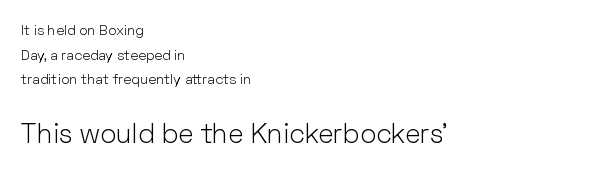
{"italic": "no", "bold": "no", "underline": "no", "align": "left", "line_spacing_ratio": 1.76, "letter_spacing": "normal", "letter_spacing_em": 0.0, "larger_block": "second", "size_ratio": 1.93, "glyph_px": 27}
